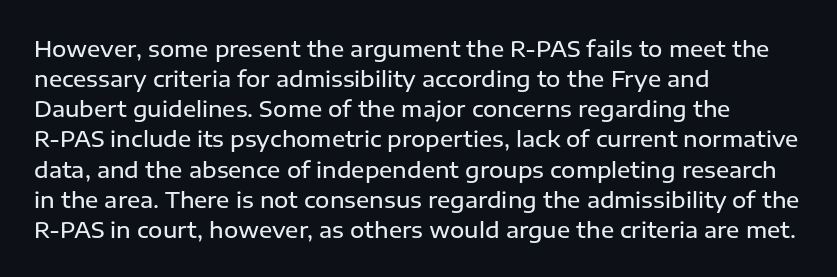
{"italic": "no", "bold": "semi", "underline": "no", "align": "left", "line_spacing": "normal", "line_spacing_ratio": 1.37, "letter_spacing": "normal", "letter_spacing_em": 0.0, "glyph_px": 22}
